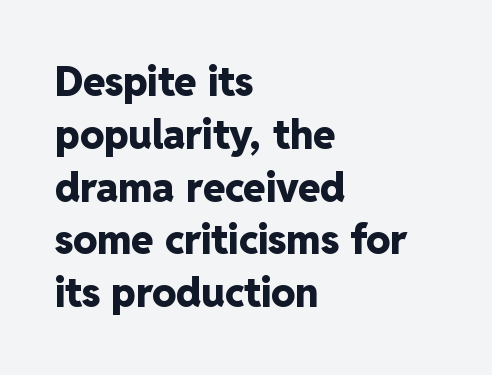
Q: Is the text bold? A: Yes.
Q: Is the text italic (slanted)? A: No, it is upright.
Q: Is the typeface a serif or a sans-serif typeface? A: Sans-serif.
Q: Is the text underlined? A: No.
Q: How is the paragraph aligned? A: Left-aligned.
Q: Is the spacing between letters normal or unusually wide? A: Normal.
Q: Is the spacing between lines tight, normal or loose? A: Normal.
Q: Width (condensed, normal, or wide)? A: Normal.
Q: Stroke contrast? A: Low.
Q: x-height? A: Medium.
Q: Monospaced? A: No.
